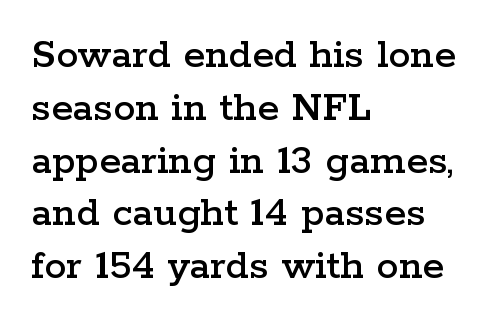
{"serif": "yes", "italic": "no", "width": "wide", "stroke_contrast": "low", "x_height": "medium", "monospaced": "no", "underline": "no", "align": "left", "line_spacing_ratio": 1.2, "letter_spacing": "normal", "letter_spacing_em": 0.0, "glyph_px": 44}
